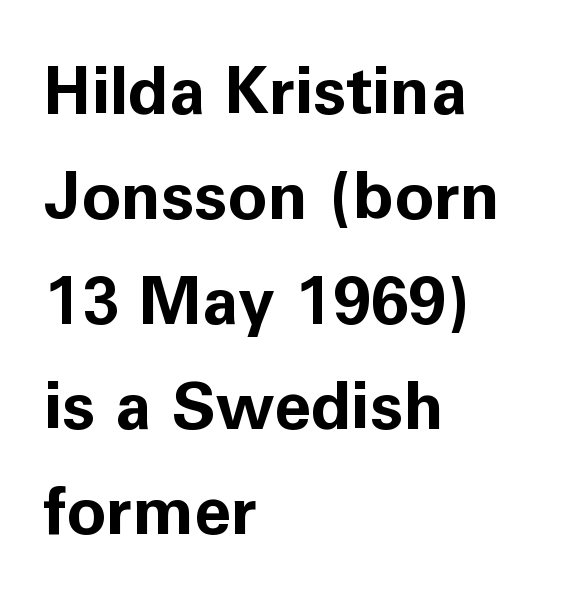
{"serif": "no", "italic": "no", "bold": "yes", "weight": "bold", "width": "normal", "stroke_contrast": "low", "x_height": "medium", "monospaced": "no", "underline": "no", "align": "left", "line_spacing": "normal", "line_spacing_ratio": 1.59, "letter_spacing": "normal", "letter_spacing_em": 0.0, "glyph_px": 66}
